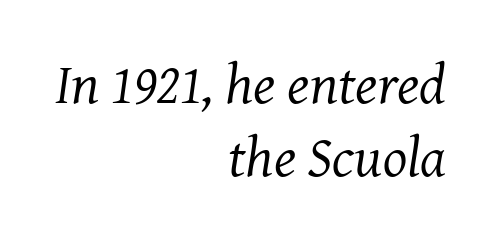
The image shows 57 px regular-weight serif type, italic (leaning right); set right-aligned, normal line spacing (1.28x), normal letter spacing, not underlined; medium stroke contrast and a medium x-height.
